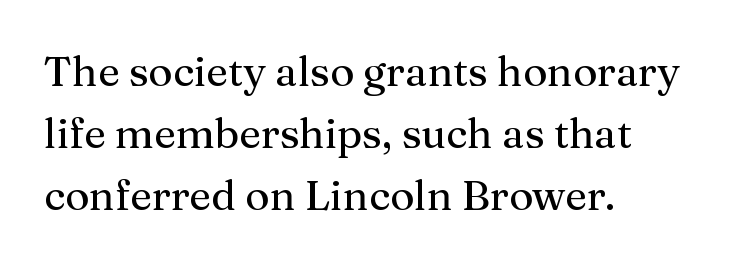
This sample is left-justified, so line endings fall wherever the words run out. The rendering uses natural spacing where letterforms have individual widths. Stroke terminals: seriffed. Reading down the column, the eye jumps a familiar distance to each next line. This is not heavy type; no bold has been used. Compared with typical body copy, the letter spacing here is the same.
